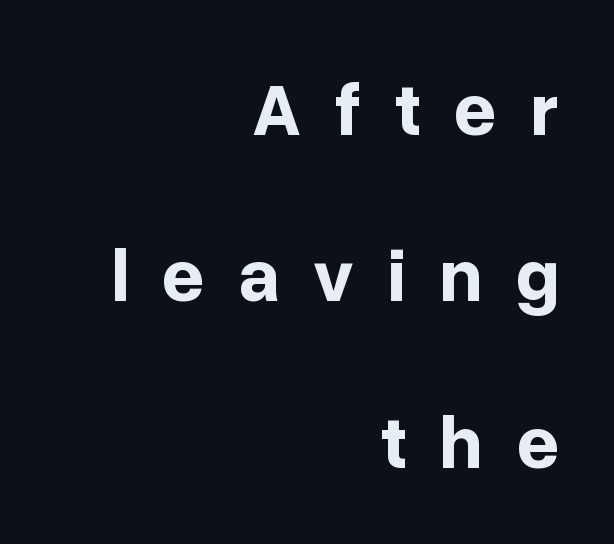
Pretty heavy lettering here — definitely bold. Plain, unruled lines of type. Italic? Not at all — the glyphs are vertical. The rag falls on the left side of this text block. A typesetter would call this leading open, well beyond the default. Varying glyph widths throughout — classic text-font behaviour.
